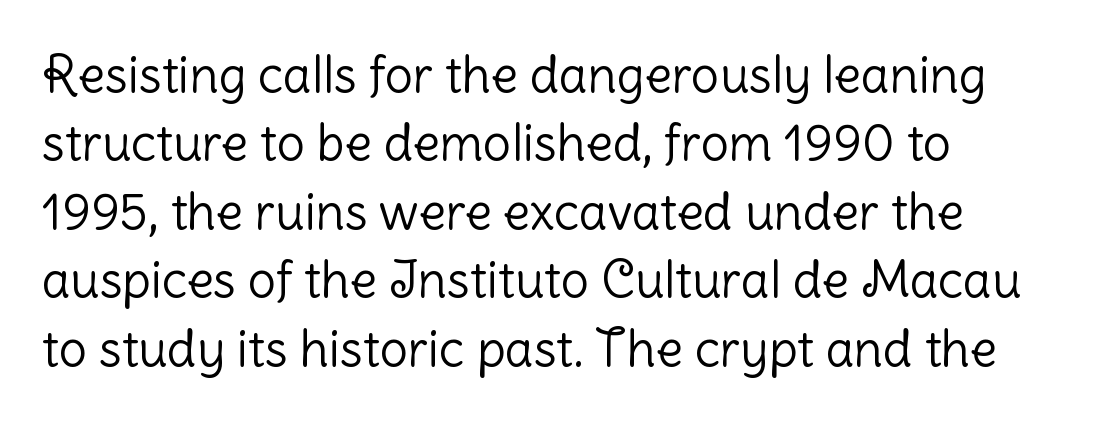
The image shows 50 px light sans-serif type, upright; set left-aligned, normal line spacing (1.37x), normal letter spacing, not underlined; low stroke contrast and a medium x-height.
